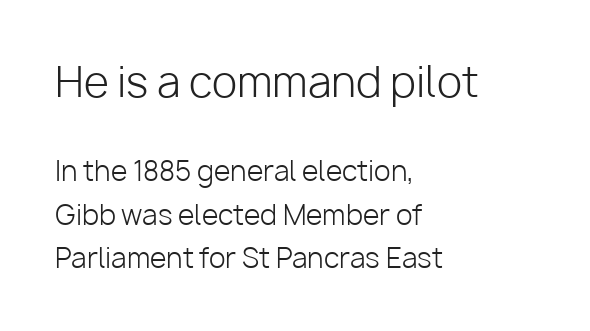
Q: Is the text bold? A: No.
Q: Is the text italic (slanted)? A: No, it is upright.
Q: Is the typeface a serif or a sans-serif typeface? A: Sans-serif.
Q: Is the text underlined? A: No.
Q: How is the paragraph aligned? A: Left-aligned.
Q: Is the spacing between letters normal or unusually wide? A: Normal.
Q: Is the spacing between lines tight, normal or loose? A: Normal.
Q: Which block of text is set in a larger size, the first (top) or the second (bottom)? A: The first (top) one.
Q: Width (condensed, normal, or wide)? A: Normal.
Q: Stroke contrast? A: Low.
Q: x-height? A: Medium.
Q: Monospaced? A: No.
